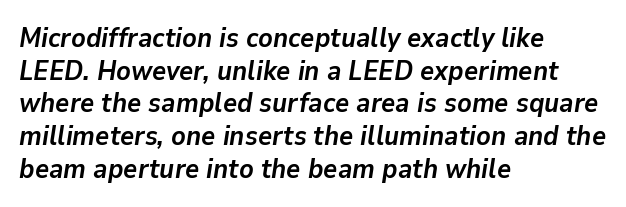
Q: Is the text bold? A: Yes.
Q: Is the text italic (slanted)? A: Yes, it leans right by about 9 degrees.
Q: Is the text underlined? A: No.
Q: How is the paragraph aligned? A: Left-aligned.
Q: Is the spacing between letters normal or unusually wide? A: Normal.
